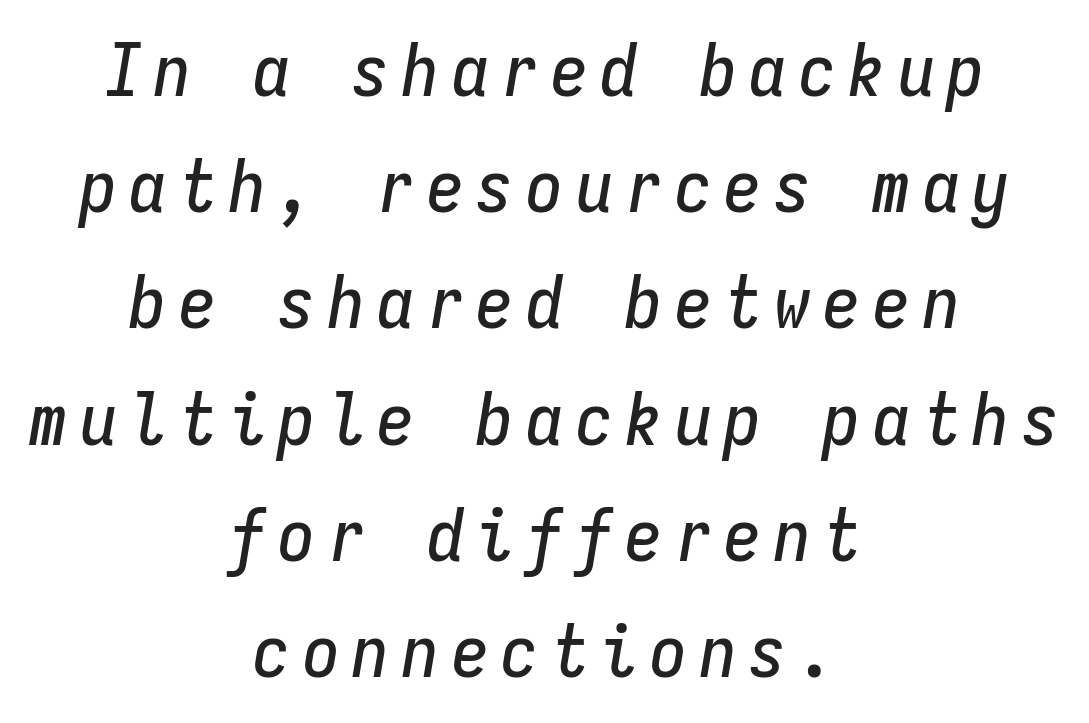
The image shows 74 px condensed type, italic (leaning right), monospaced; set centered, normal line spacing (1.57x), not underlined; low stroke contrast and a medium x-height.
